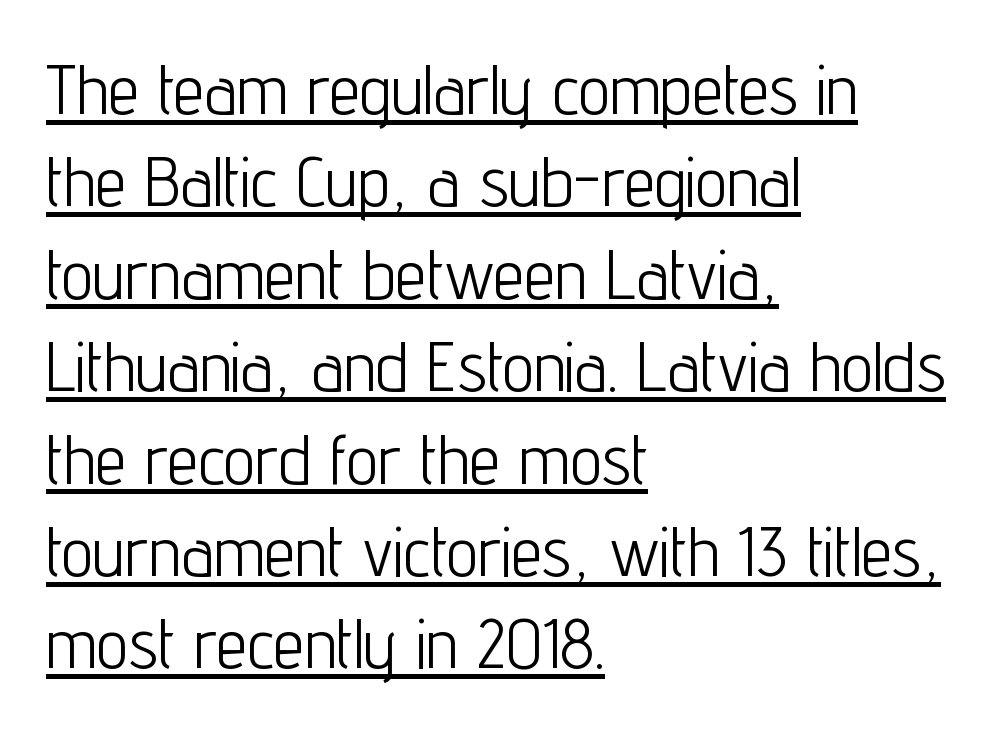
The image shows 70 px light, condensed sans-serif type, upright; set left-aligned, normal line spacing (1.32x), normal letter spacing, underlined; low stroke contrast and a medium x-height.
